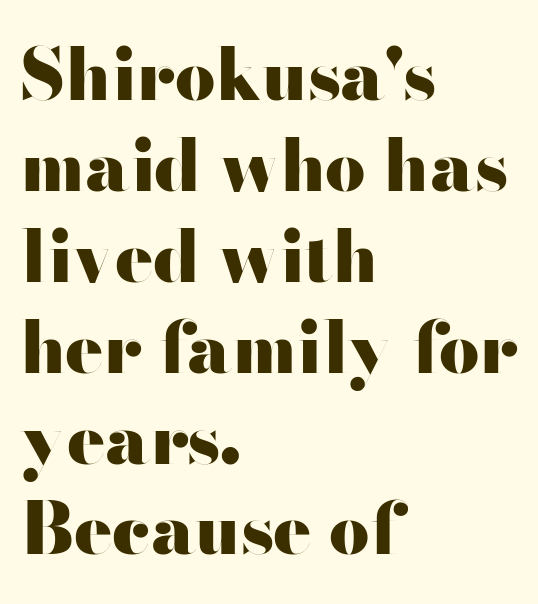
{"serif": "no", "italic": "no", "bold": "yes", "weight": "heavy", "width": "wide", "stroke_contrast": "high", "x_height": "small", "monospaced": "no", "underline": "no", "align": "left", "line_spacing": "normal", "line_spacing_ratio": 1.28, "letter_spacing": "normal", "letter_spacing_em": 0.0, "glyph_px": 71}
